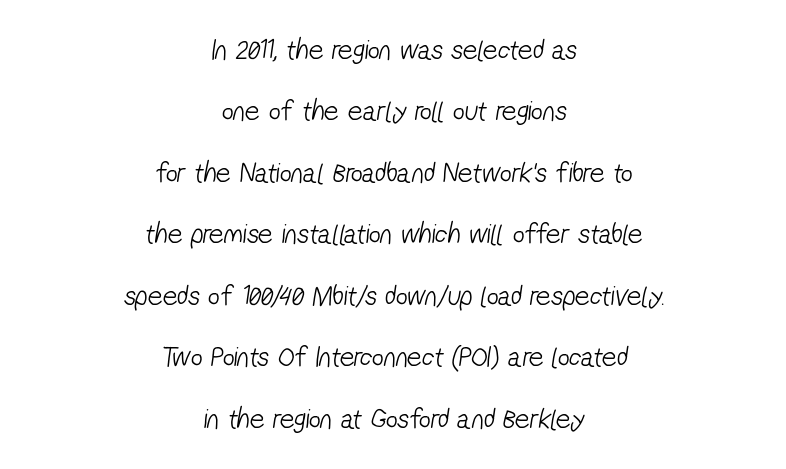
{"serif": "no", "bold": "no", "weight": "light", "width": "condensed", "stroke_contrast": "low", "x_height": "medium", "monospaced": "no", "underline": "no", "align": "center", "line_spacing": "loose", "line_spacing_ratio": 2.12, "letter_spacing": "normal", "letter_spacing_em": 0.0, "glyph_px": 29}
